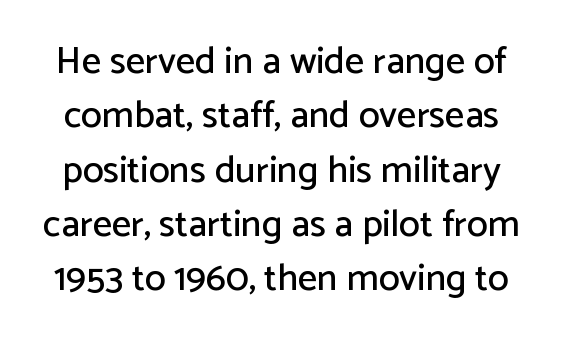
{"serif": "no", "italic": "no", "width": "normal", "stroke_contrast": "low", "x_height": "medium", "monospaced": "no", "underline": "no", "line_spacing": "normal", "line_spacing_ratio": 1.43, "letter_spacing": "normal", "letter_spacing_em": 0.0, "glyph_px": 38}
